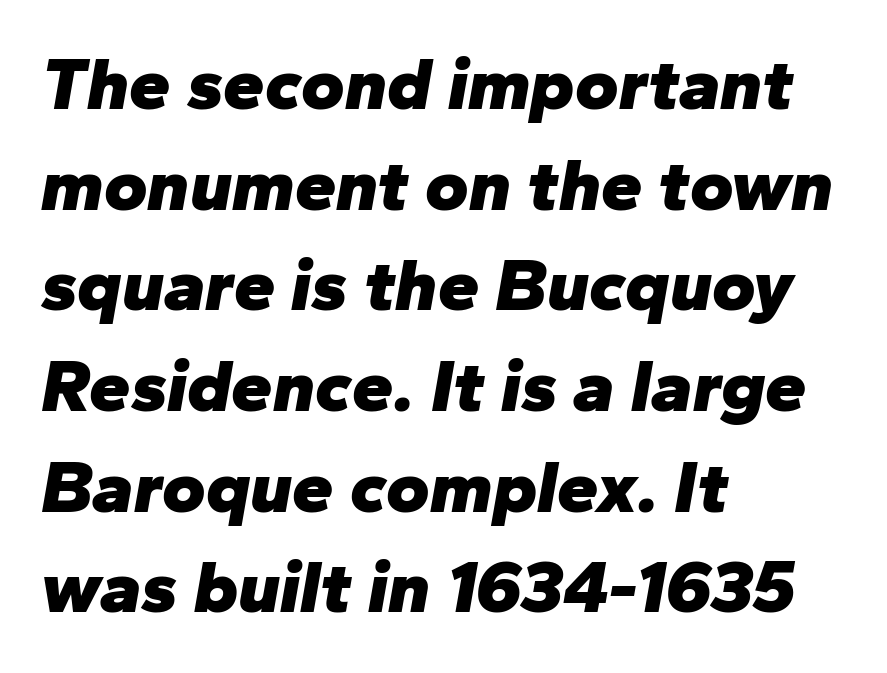
{"italic": "yes", "lean": "right", "slant_degrees": 10, "bold": "yes", "weight": "heavy", "width": "normal", "stroke_contrast": "low", "x_height": "medium", "monospaced": "no", "underline": "no", "align": "left", "line_spacing": "normal", "line_spacing_ratio": 1.36, "letter_spacing": "normal", "letter_spacing_em": 0.0, "glyph_px": 74}
